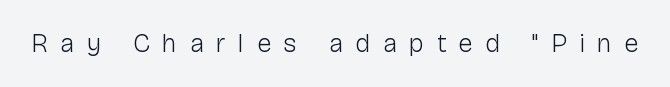
Q: Is the text bold? A: No.
Q: Is the text italic (slanted)? A: No, it is upright.
Q: Is the text underlined? A: No.
Q: Is the spacing between letters normal or unusually wide? A: Unusually wide.
